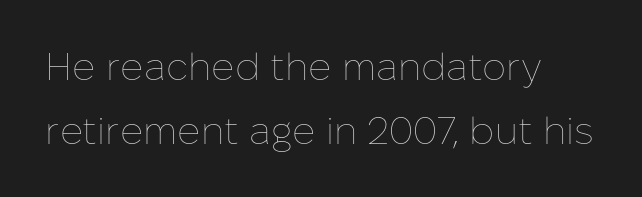
Q: Is the text bold? A: No.
Q: Is the text italic (slanted)? A: No, it is upright.
Q: Is the text underlined? A: No.
Q: Is the spacing between letters normal or unusually wide? A: Normal.
Q: Is the spacing between lines tight, normal or loose? A: Normal.
Q: Width (condensed, normal, or wide)? A: Normal.
Q: Stroke contrast? A: Low.
Q: x-height? A: Medium.
Q: Monospaced? A: No.
